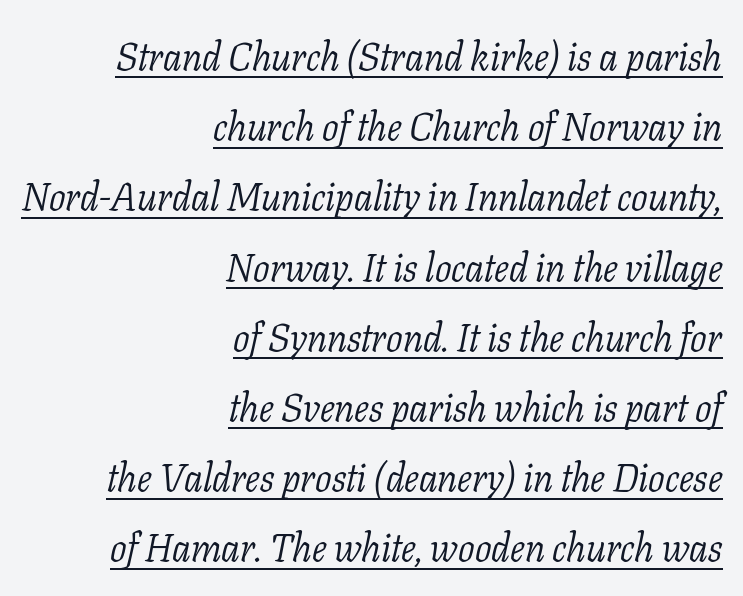
{"serif": "yes", "italic": "yes", "lean": "right", "slant_degrees": 11, "bold": "no", "weight": "light", "width": "normal", "stroke_contrast": "low", "x_height": "medium", "monospaced": "no", "underline": "yes", "align": "right", "line_spacing_ratio": 1.8, "letter_spacing": "normal", "letter_spacing_em": 0.0, "glyph_px": 39}
